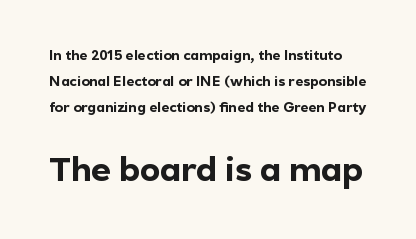
This sample uses a sans-serif face. No word sits above an underline. Notice how the stems are strictly vertical — no italics here. Weight check: bold — yes, fully. Each word holds together tightly as a unit, with standard inter-letter gaps. The later block is typeset at a bigger size than the earlier block.
